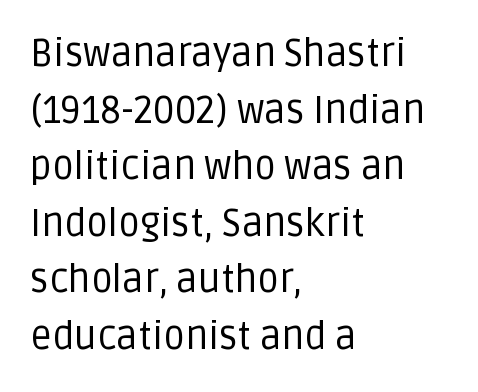
{"serif": "no", "italic": "no", "bold": "no", "weight": "regular", "width": "normal", "stroke_contrast": "low", "x_height": "large", "monospaced": "no", "underline": "no", "align": "left", "line_spacing": "normal", "line_spacing_ratio": 1.49, "letter_spacing": "normal", "letter_spacing_em": 0.0, "glyph_px": 38}
